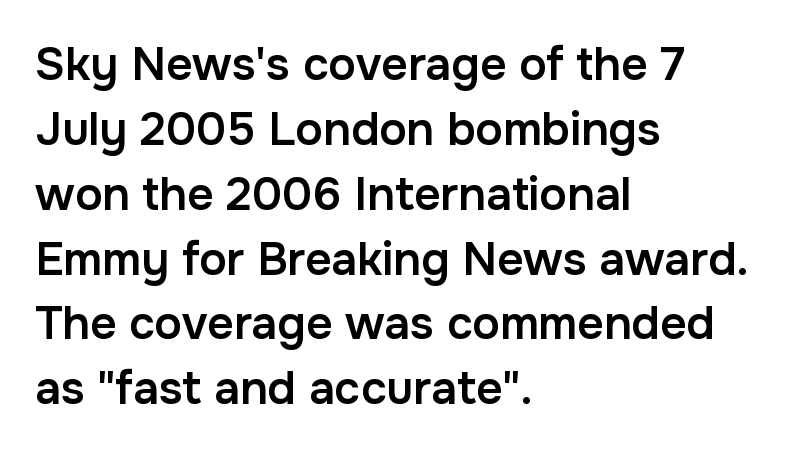
{"serif": "no", "italic": "no", "bold": "semi", "weight": "semibold", "width": "normal", "stroke_contrast": "low", "x_height": "medium", "monospaced": "no", "underline": "no", "align": "left", "line_spacing": "normal", "line_spacing_ratio": 1.41, "letter_spacing": "normal", "letter_spacing_em": 0.0, "glyph_px": 46}
